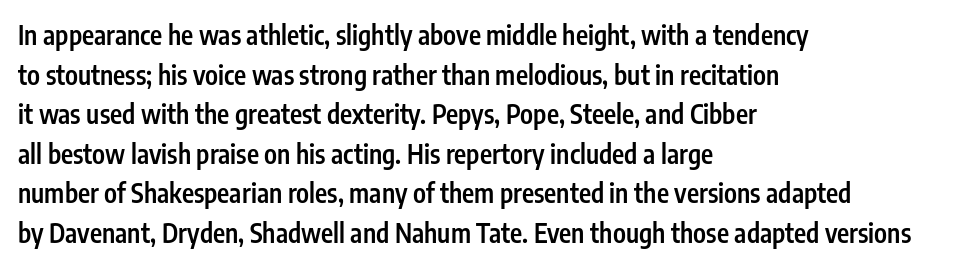
Q: Is the text bold? A: Semi-bold.
Q: Is the text italic (slanted)? A: No, it is upright.
Q: Is the text underlined? A: No.
Q: How is the paragraph aligned? A: Left-aligned.
Q: Is the spacing between letters normal or unusually wide? A: Normal.
Q: Is the spacing between lines tight, normal or loose? A: Normal.
